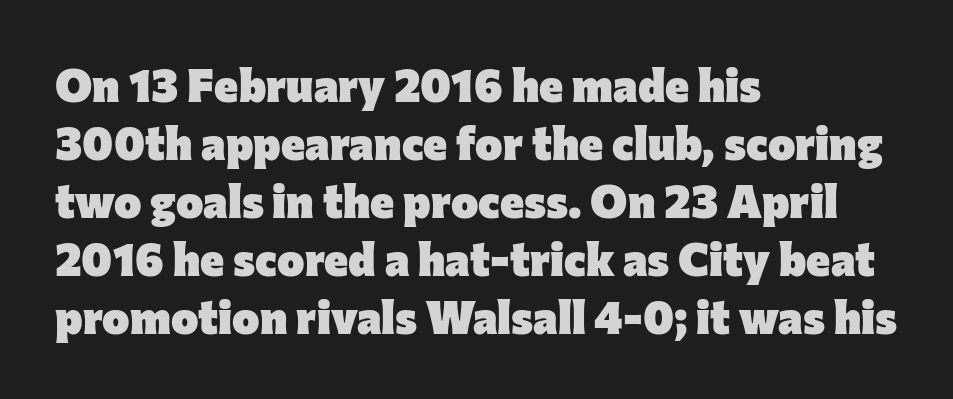
The image shows 46 px heavy sans-serif type, upright; set left-aligned, normal line spacing (1.26x), normal letter spacing, not underlined; low stroke contrast and a medium x-height.
